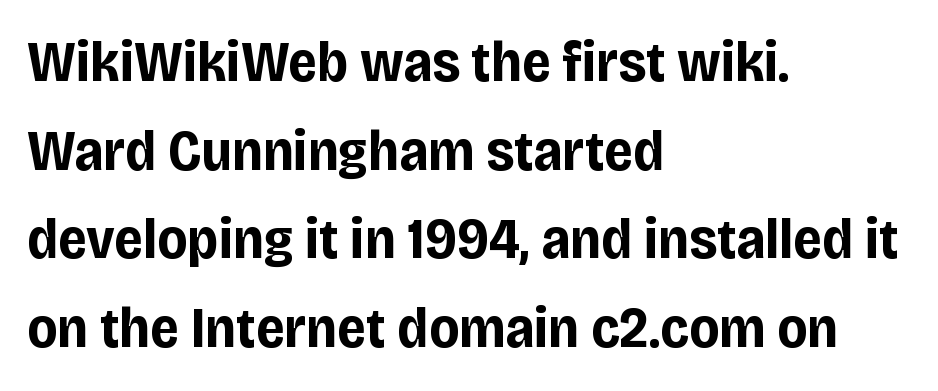
Set as a true bold cut, around the 700 mark. Ascenders rise straight up at ninety degrees. Is the letter spacing exaggerated? No — it looks like the ordinary default. The font family rendered here belongs to the sans-serif group.
